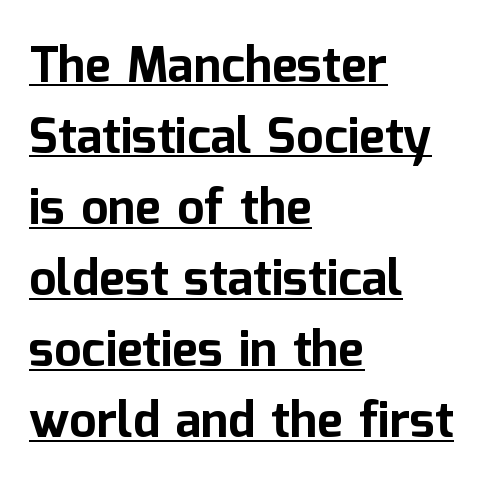
Q: Is the text bold? A: Yes.
Q: Is the text italic (slanted)? A: No, it is upright.
Q: Is the typeface a serif or a sans-serif typeface? A: Sans-serif.
Q: Is the text underlined? A: Yes.
Q: How is the paragraph aligned? A: Left-aligned.
Q: Is the spacing between letters normal or unusually wide? A: Normal.
Q: Is the spacing between lines tight, normal or loose? A: Normal.
Q: Width (condensed, normal, or wide)? A: Normal.
Q: Stroke contrast? A: Low.
Q: x-height? A: Medium.
Q: Monospaced? A: No.
